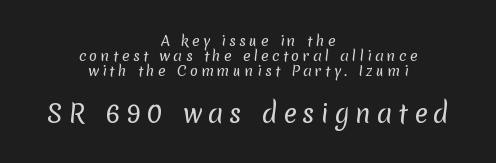
{"bold": "no", "underline": "no", "align": "center", "line_spacing": "tight", "line_spacing_ratio": 1.08, "letter_spacing": "wide", "letter_spacing_em": 0.23, "larger_block": "second", "size_ratio": 1.79, "glyph_px": 25}
